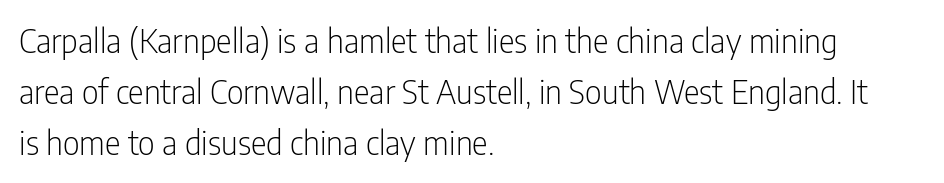
Stroke thickness stays within the range of a standard reading face or lighter. The horizontal fit of the characters is conventional and even. Rule under the text: the space is simply empty. You can tell from the bare stems that sans-serif type was used. Looks like regular typesetting: each glyph gets only the width it needs. Reading down the column, the eye jumps a familiar distance to each next line.
